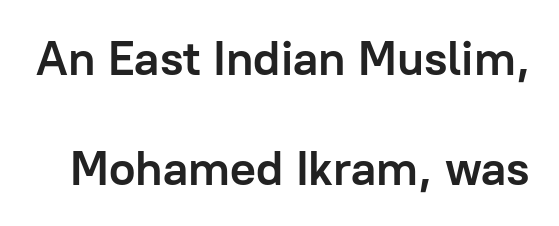
The image shows 48 px semibold sans-serif type, upright; set loose line spacing (2.29x), normal letter spacing, not underlined; low stroke contrast and a medium x-height.
